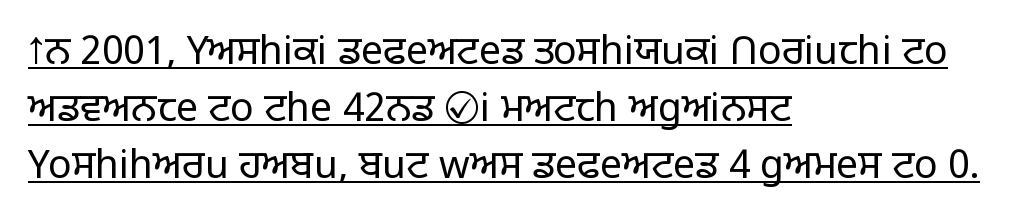
Q: Is the text bold? A: No.
Q: Is the text italic (slanted)? A: No, it is upright.
Q: Is the typeface a serif or a sans-serif typeface? A: Sans-serif.
Q: Is the text underlined? A: Yes.
Q: How is the paragraph aligned? A: Left-aligned.
Q: Is the spacing between letters normal or unusually wide? A: Normal.
Q: Is the spacing between lines tight, normal or loose? A: Normal.
Q: Width (condensed, normal, or wide)? A: Normal.
Q: Stroke contrast? A: Low.
Q: x-height? A: Large.
Q: Monospaced? A: No.
